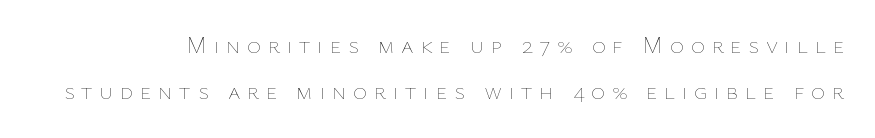
The image shows 24 px text type, upright; set loose line spacing (1.93x), unusually wide letter spacing (+0.28 em), not underlined.
